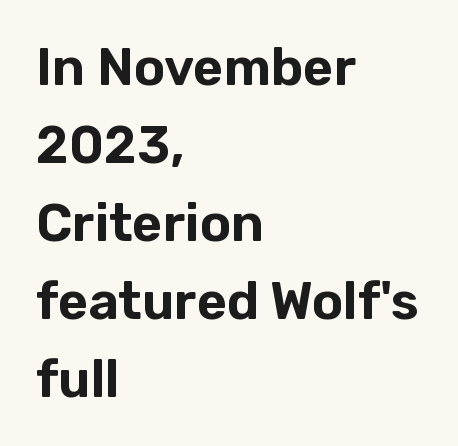
{"serif": "no", "italic": "no", "width": "normal", "stroke_contrast": "low", "x_height": "medium", "monospaced": "no", "underline": "no", "align": "left", "line_spacing": "normal", "line_spacing_ratio": 1.5, "letter_spacing": "normal", "letter_spacing_em": 0.0, "glyph_px": 52}
